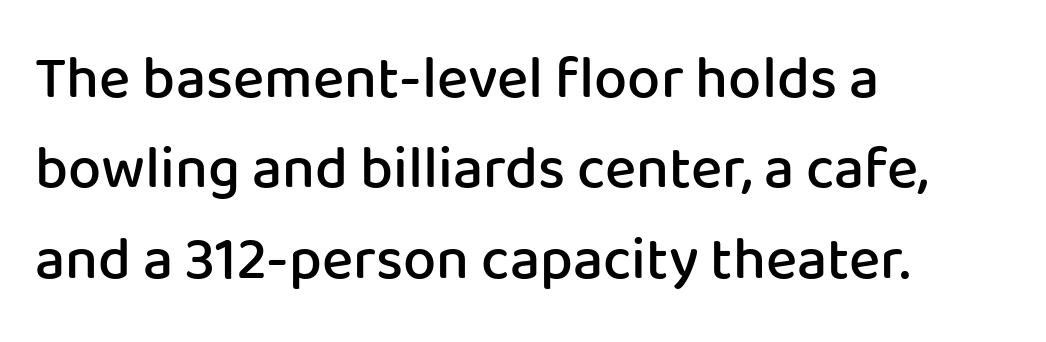
The image shows 59 px semibold sans-serif type, upright; set left-aligned, normal line spacing (1.53x), normal letter spacing, not underlined; low stroke contrast and a medium x-height.
